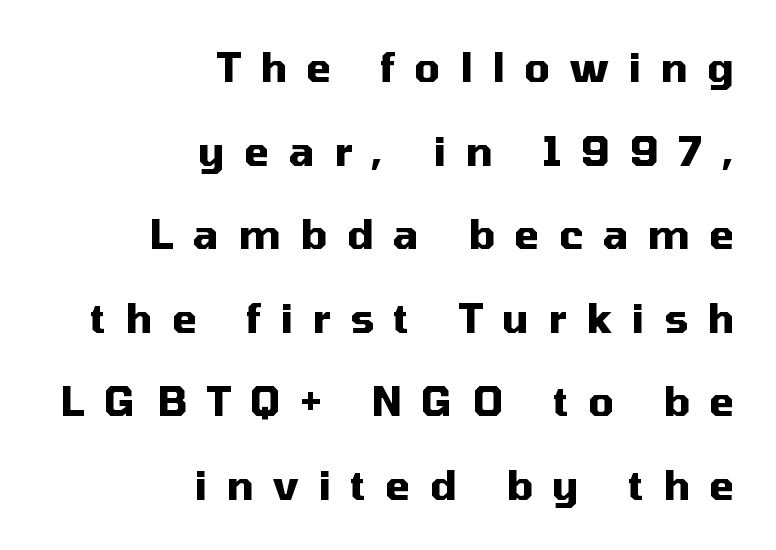
This sample uses an upright cut, with every glyph sitting square on the baseline. Observe the wide spacing: letters keep a clear distance from each other. One-word summary of the alignment: right. Note the varied advance widths — an 'i' is clearly narrower than an 'm'. The glyphs in this specimen are sans serif.
